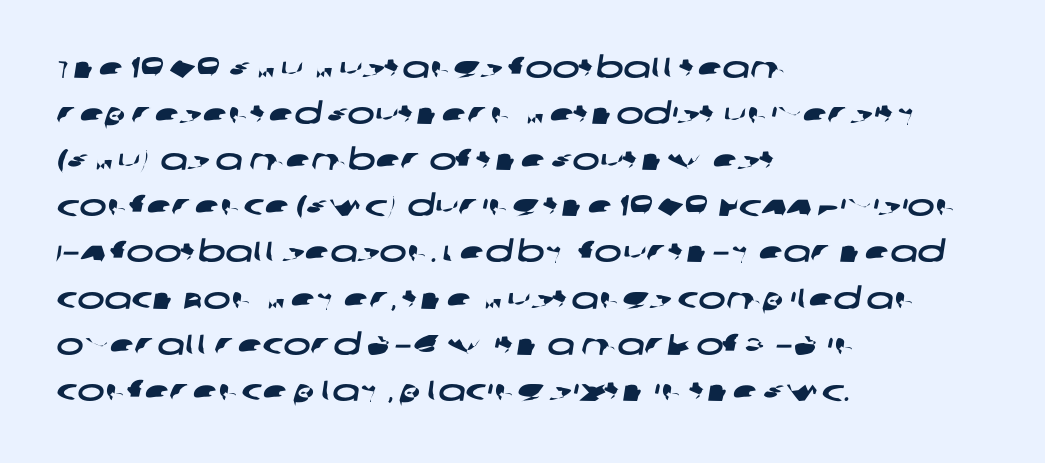
{"serif": "no", "width": "wide", "stroke_contrast": "low", "x_height": "large", "monospaced": "no", "underline": "no", "align": "left", "line_spacing": "normal", "line_spacing_ratio": 1.59, "letter_spacing": "normal", "letter_spacing_em": 0.0, "glyph_px": 29}
